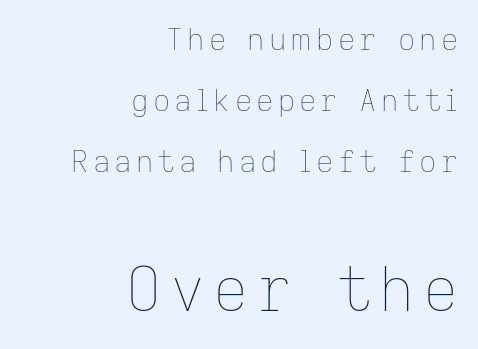
Q: Is the text bold? A: No.
Q: Is the text italic (slanted)? A: No, it is upright.
Q: Is the text underlined? A: No.
Q: How is the paragraph aligned? A: Right-aligned.
Q: Is the spacing between lines tight, normal or loose? A: Loose.
Q: Which block of text is set in a larger size, the first (top) or the second (bottom)? A: The second (bottom) one.
Q: Width (condensed, normal, or wide)? A: Normal.
Q: Stroke contrast? A: Low.
Q: x-height? A: Medium.
Q: Monospaced? A: No.
